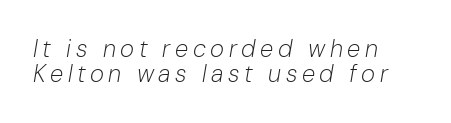
Q: Is the text bold? A: No.
Q: Is the text italic (slanted)? A: Yes, it leans right by about 10 degrees.
Q: Is the text underlined? A: No.
Q: How is the paragraph aligned? A: Left-aligned.
Q: Is the spacing between lines tight, normal or loose? A: Tight.
